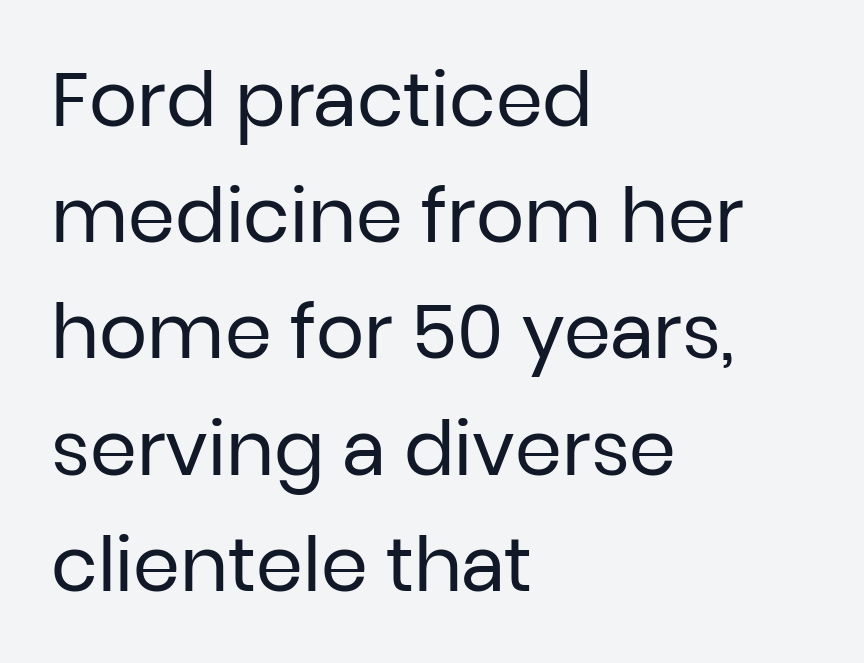
The image shows 75 px regular-weight sans-serif type, upright; set left-aligned, normal line spacing (1.55x), normal letter spacing, not underlined; low stroke contrast and a medium x-height.
